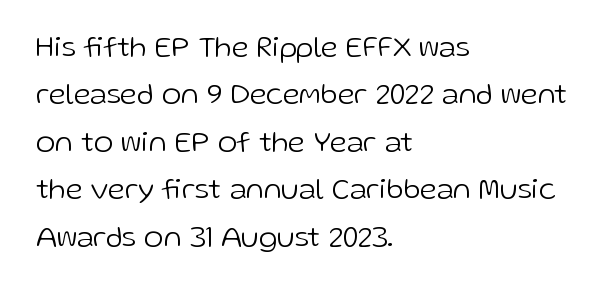
Ordinary non-slanted type is in use. Horizontal alignment here is leftward, the default for most running prose. Vertical spacing — default. Stems here are at most as thick as an everyday book face. The letters sit at their default tracking, neither squeezed nor spread. The designer went with a sans here, leaving each stem footless.
